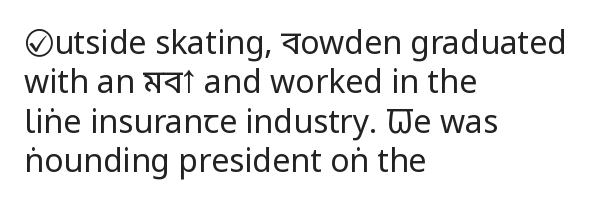
Q: Is the text bold? A: No.
Q: Is the text italic (slanted)? A: No, it is upright.
Q: Is the typeface a serif or a sans-serif typeface? A: Sans-serif.
Q: Is the text underlined? A: No.
Q: How is the paragraph aligned? A: Left-aligned.
Q: Is the spacing between letters normal or unusually wide? A: Normal.
Q: Width (condensed, normal, or wide)? A: Condensed.
Q: Stroke contrast? A: Low.
Q: x-height? A: Large.
Q: Monospaced? A: No.
